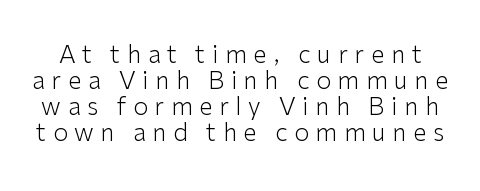
Q: Is the text bold? A: No.
Q: Is the text italic (slanted)? A: No, it is upright.
Q: Is the text underlined? A: No.
Q: Is the spacing between letters normal or unusually wide? A: Unusually wide.
Q: Is the spacing between lines tight, normal or loose? A: Tight.
